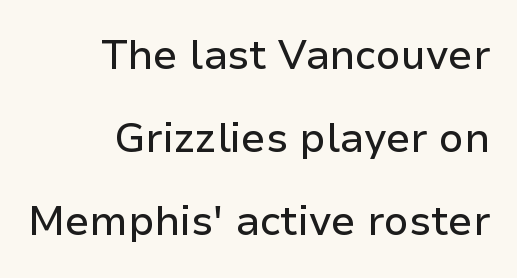
The image shows 41 px sans-serif type, upright; set right-aligned, loose line spacing (2.03x), normal letter spacing, not underlined; low stroke contrast and a medium x-height.
